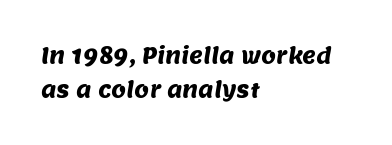
The image shows 21 px text type; set left-aligned, normal line spacing (1.61x), normal letter spacing, not underlined.
